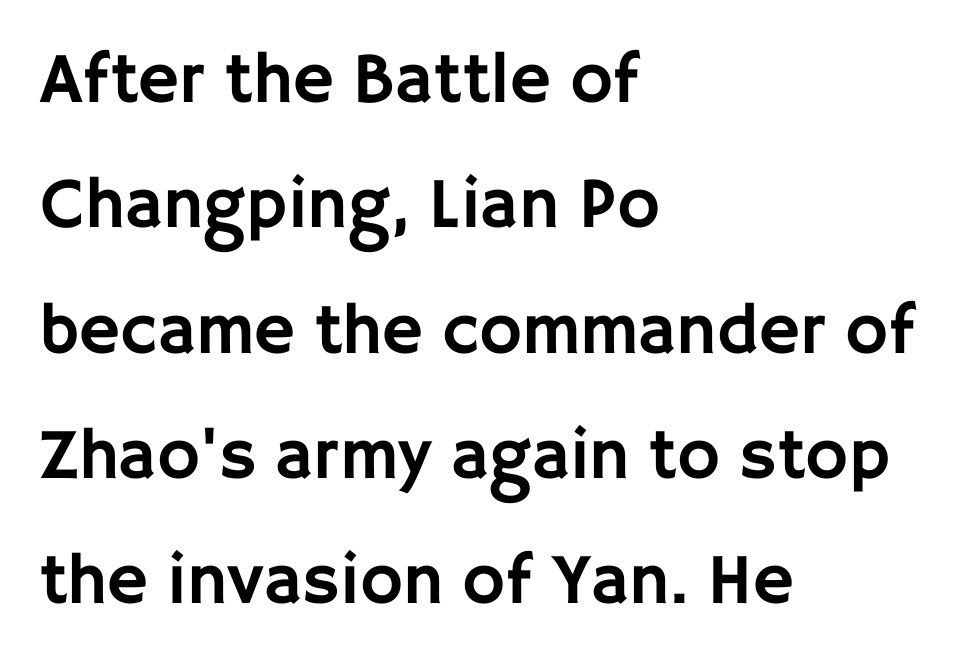
{"serif": "no", "italic": "no", "width": "normal", "stroke_contrast": "low", "x_height": "large", "monospaced": "no", "underline": "no", "align": "left", "line_spacing_ratio": 1.74, "letter_spacing": "normal", "letter_spacing_em": 0.0, "glyph_px": 72}
